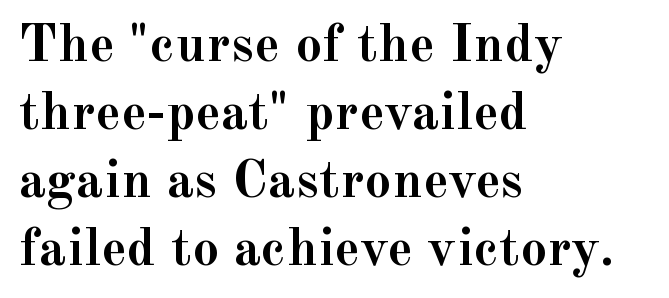
Q: Is the text bold? A: Yes.
Q: Is the text italic (slanted)? A: No, it is upright.
Q: Is the typeface a serif or a sans-serif typeface? A: Serif.
Q: Is the text underlined? A: No.
Q: How is the paragraph aligned? A: Left-aligned.
Q: Is the spacing between letters normal or unusually wide? A: Normal.
Q: Is the spacing between lines tight, normal or loose? A: Normal.
Q: Width (condensed, normal, or wide)? A: Normal.
Q: x-height? A: Small.
Q: Monospaced? A: No.
